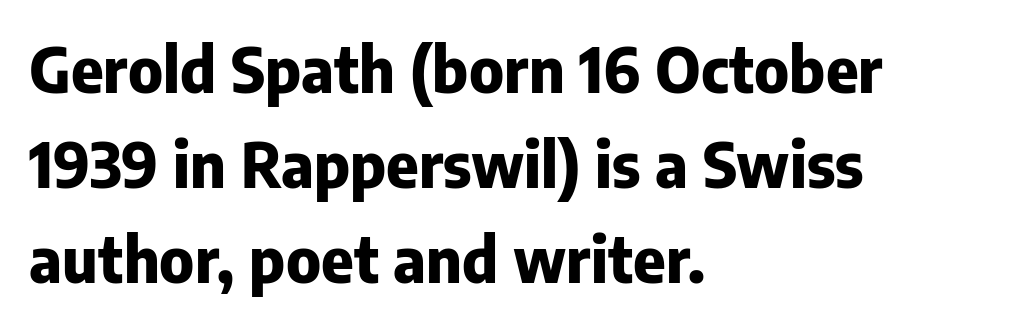
The image shows 62 px heavy sans-serif type, upright; set left-aligned, normal line spacing (1.53x), normal letter spacing, not underlined; low stroke contrast and a medium x-height.
